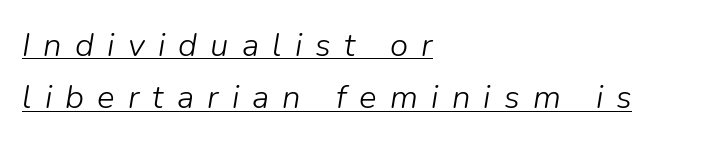
Q: Is the text bold? A: No.
Q: Is the text italic (slanted)? A: Yes, it leans right by about 9 degrees.
Q: Is the text underlined? A: Yes.
Q: How is the paragraph aligned? A: Left-aligned.
Q: Is the spacing between letters normal or unusually wide? A: Unusually wide.
Q: Is the spacing between lines tight, normal or loose? A: Normal.
Q: Width (condensed, normal, or wide)? A: Normal.
Q: Stroke contrast? A: Low.
Q: x-height? A: Medium.
Q: Monospaced? A: No.
